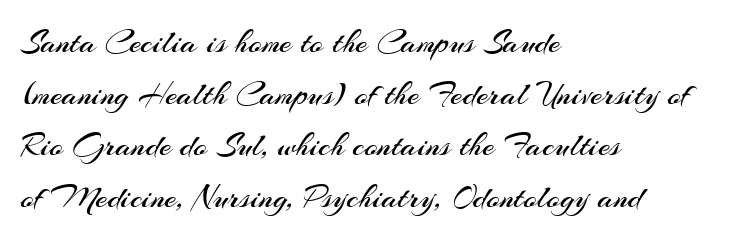
Nobody drew a line under any word here. Inter-character spacing is left at the font's built-in metrics. You could not count columns in this text — the font is proportionally spaced. Each new line begins a customary step beneath the previous one.
